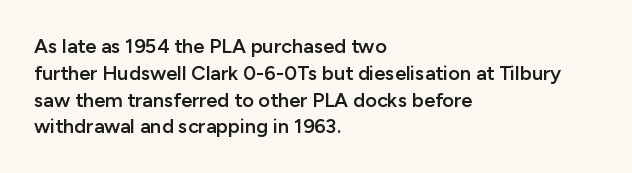
{"italic": "no", "bold": "semi", "underline": "no", "align": "left", "line_spacing": "normal", "line_spacing_ratio": 1.34, "letter_spacing": "normal", "letter_spacing_em": 0.0, "glyph_px": 20}
